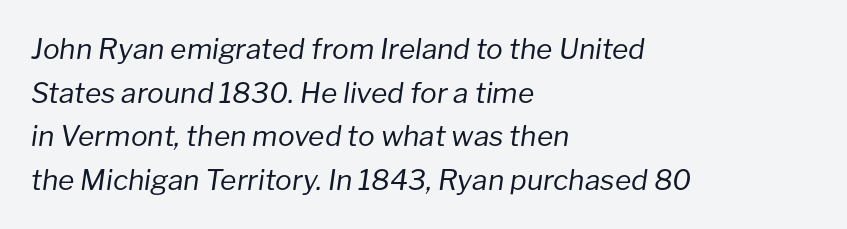
Q: Is the text bold? A: No.
Q: Is the text italic (slanted)? A: Yes, it leans right by about 8 degrees.
Q: Is the text underlined? A: No.
Q: How is the paragraph aligned? A: Left-aligned.
Q: Is the spacing between letters normal or unusually wide? A: Normal.
Q: Is the spacing between lines tight, normal or loose? A: Normal.
Q: Width (condensed, normal, or wide)? A: Normal.
Q: Stroke contrast? A: Low.
Q: x-height? A: Medium.
Q: Monospaced? A: No.
